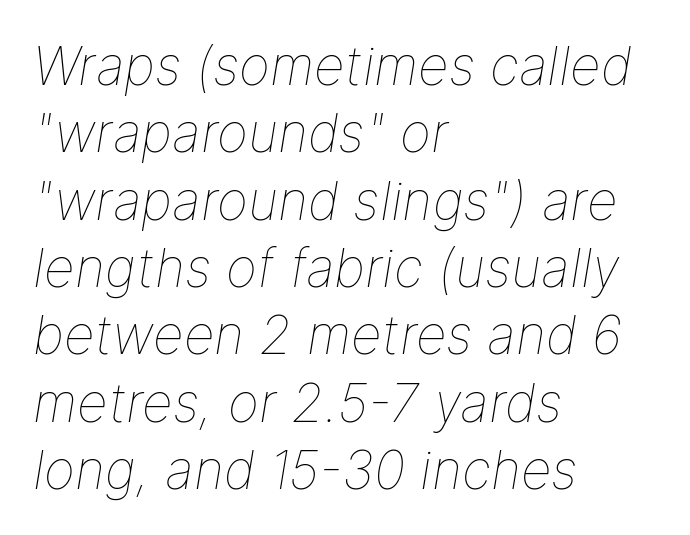
Q: Is the text bold? A: No.
Q: Is the text italic (slanted)? A: Yes, it leans right by about 9 degrees.
Q: Is the text underlined? A: No.
Q: How is the paragraph aligned? A: Left-aligned.
Q: Is the spacing between letters normal or unusually wide? A: Normal.
Q: Is the spacing between lines tight, normal or loose? A: Normal.
Q: Width (condensed, normal, or wide)? A: Normal.
Q: Stroke contrast? A: Low.
Q: x-height? A: Medium.
Q: Monospaced? A: No.
